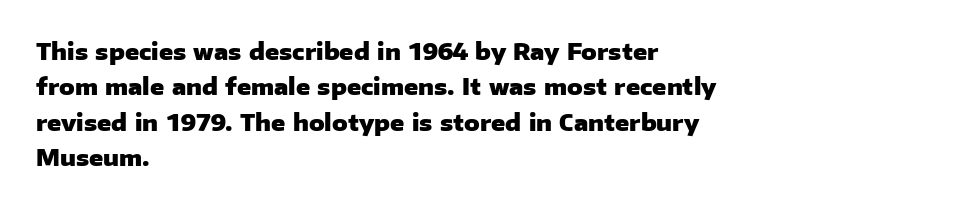
Q: Is the text bold? A: Yes.
Q: Is the text italic (slanted)? A: No, it is upright.
Q: Is the text underlined? A: No.
Q: How is the paragraph aligned? A: Left-aligned.
Q: Is the spacing between letters normal or unusually wide? A: Normal.
Q: Is the spacing between lines tight, normal or loose? A: Normal.
